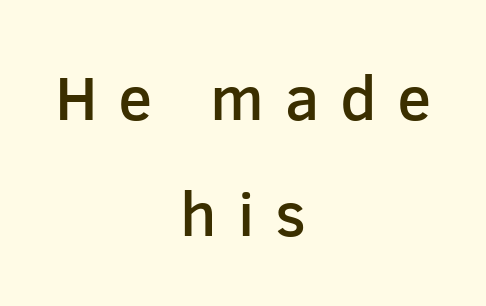
Q: Is the text bold? A: Semi-bold.
Q: Is the text italic (slanted)? A: No, it is upright.
Q: Is the typeface a serif or a sans-serif typeface? A: Sans-serif.
Q: Is the text underlined? A: No.
Q: How is the paragraph aligned? A: Centered.
Q: Is the spacing between letters normal or unusually wide? A: Unusually wide.
Q: Width (condensed, normal, or wide)? A: Normal.
Q: Stroke contrast? A: Low.
Q: x-height? A: Medium.
Q: Monospaced? A: No.
